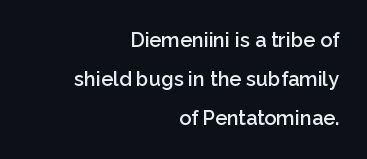
Q: Is the text bold? A: Semi-bold.
Q: Is the text italic (slanted)? A: No, it is upright.
Q: Is the text underlined? A: No.
Q: How is the paragraph aligned? A: Right-aligned.
Q: Is the spacing between letters normal or unusually wide? A: Normal.
Q: Is the spacing between lines tight, normal or loose? A: Loose.
